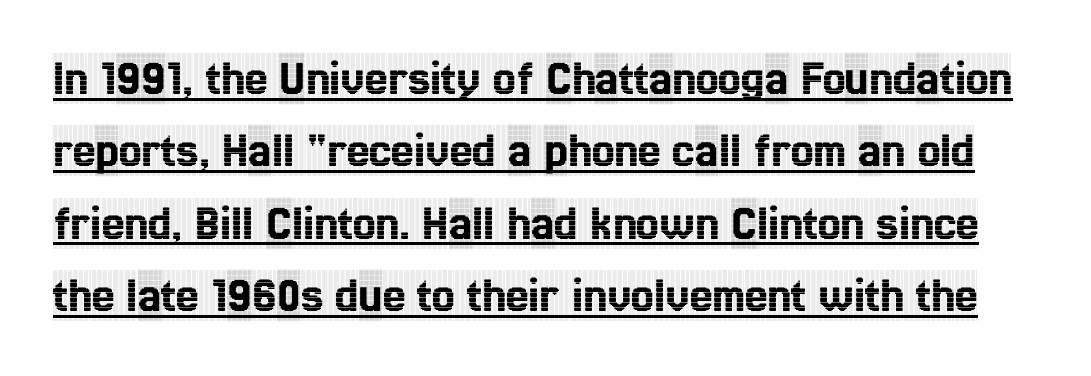
{"serif": "yes", "italic": "no", "width": "condensed", "x_height": "large", "monospaced": "no", "underline": "yes", "line_spacing": "normal", "line_spacing_ratio": 1.42, "letter_spacing": "normal", "letter_spacing_em": 0.0, "glyph_px": 51}
